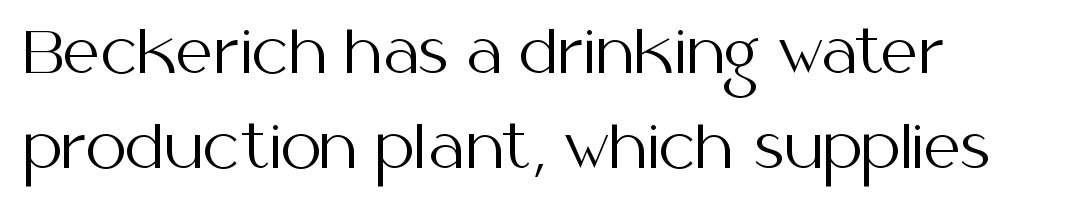
Spacing verdict: proportional, widths tailored to each character. This rendering employs a face without finishing strokes, i.e., a sans-serif. Caption: standard tracking, unaltered. A quiet, ordinary-to-light weight characterises the typeface. Letters rest on an invisible, unmarked baseline.
